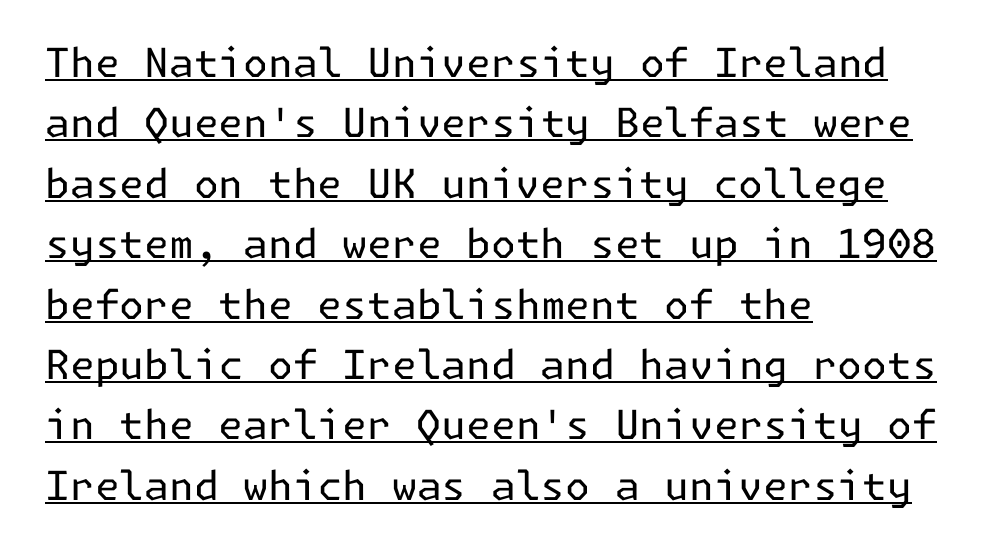
{"serif": "no", "italic": "no", "bold": "no", "weight": "regular", "width": "normal", "stroke_contrast": "low", "x_height": "medium", "underline": "yes", "align": "left", "line_spacing": "normal", "line_spacing_ratio": 1.51, "letter_spacing": "normal", "letter_spacing_em": 0.0, "glyph_px": 40}
